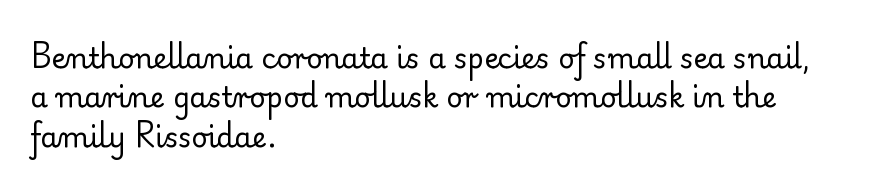
A typesetter would call this leading conventional body-copy spacing. The foot of each line stays bare and open. Summary of weight: not heavy and not bold. Serifs: yes, visible at the terminals of the letterforms. The type sits square on the baseline with zero lean.
